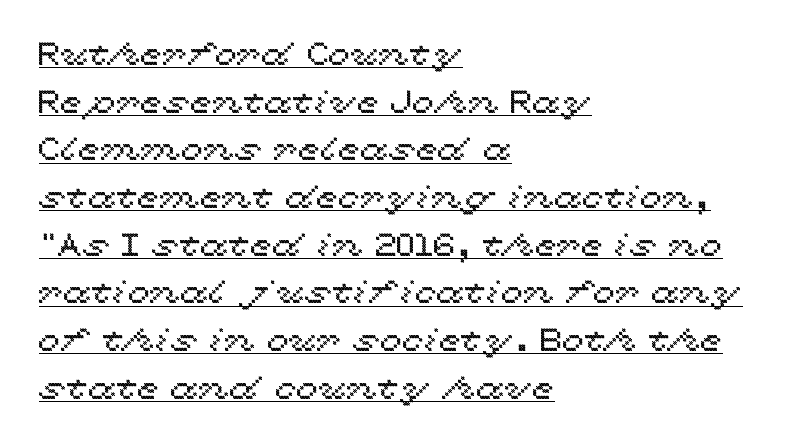
{"width": "wide", "x_height": "medium", "monospaced": "no", "underline": "yes", "align": "left", "line_spacing": "normal", "line_spacing_ratio": 1.49, "letter_spacing": "normal", "letter_spacing_em": 0.0, "glyph_px": 32}
